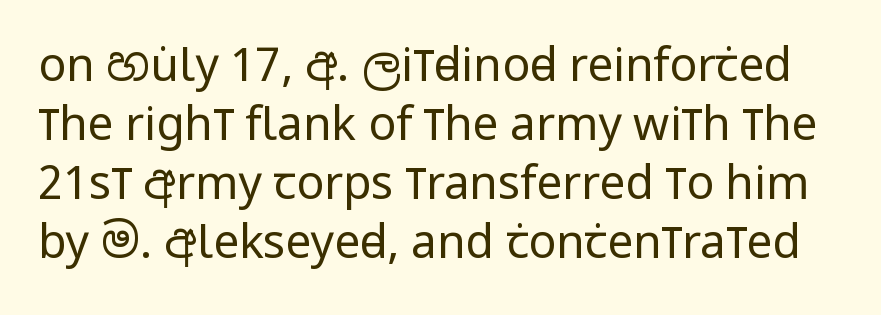
Q: Is the text bold? A: No.
Q: Is the text italic (slanted)? A: No, it is upright.
Q: Is the typeface a serif or a sans-serif typeface? A: Sans-serif.
Q: Is the text underlined? A: No.
Q: Is the spacing between letters normal or unusually wide? A: Normal.
Q: Is the spacing between lines tight, normal or loose? A: Normal.
Q: Width (condensed, normal, or wide)? A: Condensed.
Q: Stroke contrast? A: Low.
Q: x-height? A: Large.
Q: Monospaced? A: No.
